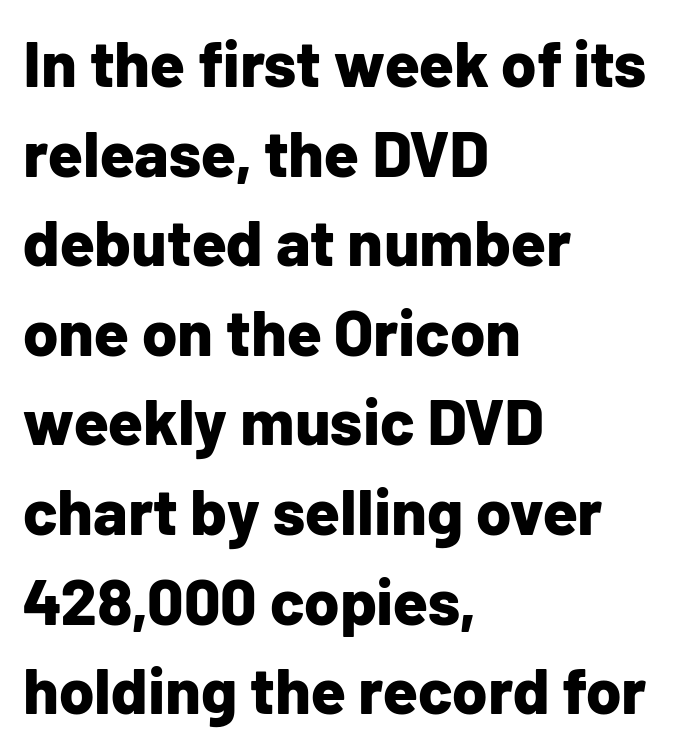
Q: Is the text bold? A: Yes.
Q: Is the text italic (slanted)? A: No, it is upright.
Q: Is the typeface a serif or a sans-serif typeface? A: Sans-serif.
Q: Is the text underlined? A: No.
Q: How is the paragraph aligned? A: Left-aligned.
Q: Is the spacing between letters normal or unusually wide? A: Normal.
Q: Is the spacing between lines tight, normal or loose? A: Normal.
Q: Width (condensed, normal, or wide)? A: Normal.
Q: Stroke contrast? A: Low.
Q: x-height? A: Medium.
Q: Monospaced? A: No.
